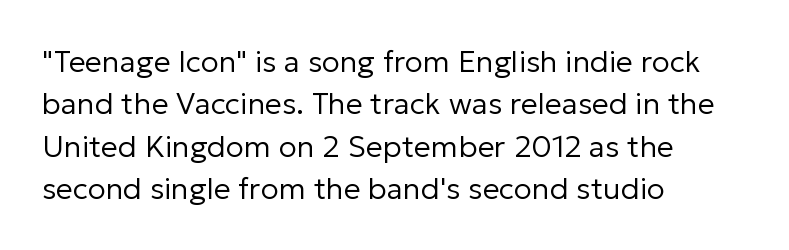
Q: Is the text bold? A: No.
Q: Is the text italic (slanted)? A: No, it is upright.
Q: Is the typeface a serif or a sans-serif typeface? A: Sans-serif.
Q: Is the text underlined? A: No.
Q: How is the paragraph aligned? A: Left-aligned.
Q: Is the spacing between letters normal or unusually wide? A: Normal.
Q: Is the spacing between lines tight, normal or loose? A: Normal.
Q: Width (condensed, normal, or wide)? A: Normal.
Q: Stroke contrast? A: Low.
Q: x-height? A: Medium.
Q: Monospaced? A: No.
